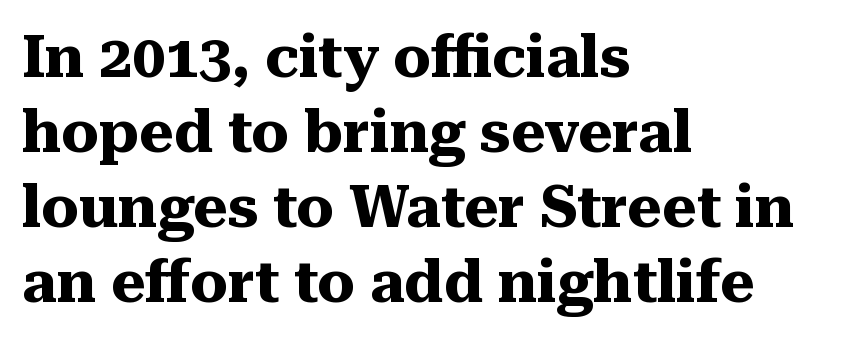
The image shows 59 px heavy serif type, upright; set left-aligned, normal line spacing (1.27x), normal letter spacing, not underlined; medium stroke contrast and a medium x-height.
